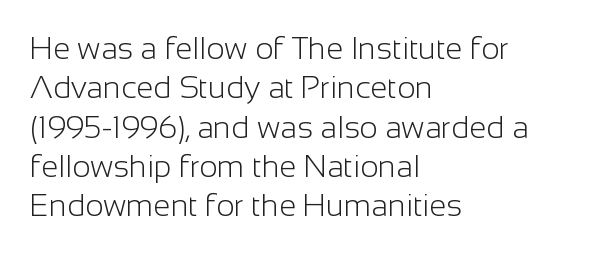
The leading is moderate, giving the passage an even texture. Notice how the passage keeps a crisp vertical edge on the left only. Ascenders rise straight up at ninety degrees. This rendering features lettering with no underline. Does the type have serifs? No, each stem ends abruptly. The letters advance in unequal steps, a hallmark of proportional type.
